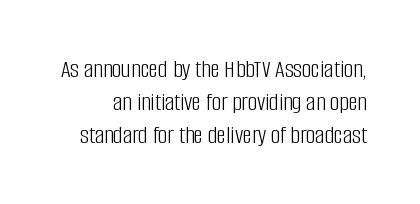
{"italic": "no", "bold": "no", "underline": "no", "line_spacing": "normal", "line_spacing_ratio": 1.26, "letter_spacing": "normal", "letter_spacing_em": 0.0, "glyph_px": 26}
